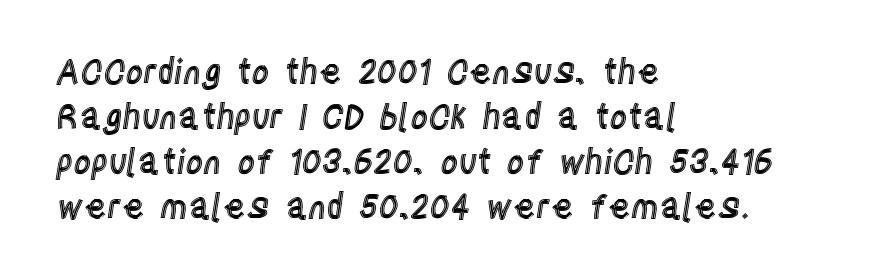
{"width": "condensed", "x_height": "large", "monospaced": "no", "underline": "no", "align": "left", "line_spacing": "normal", "line_spacing_ratio": 1.32, "letter_spacing": "normal", "letter_spacing_em": 0.0, "glyph_px": 34}
